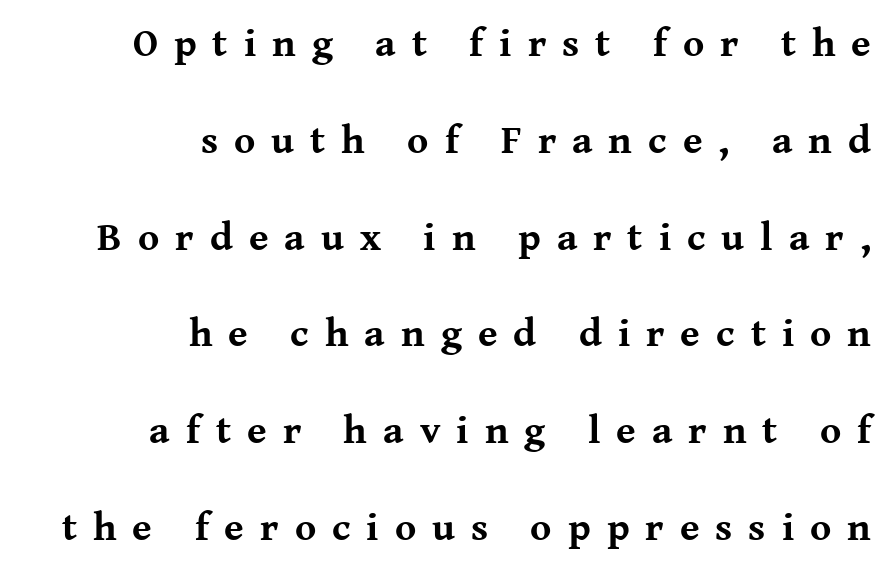
The rendering uses natural spacing where letterforms have individual widths. Upright lettering throughout. Lines of text with bare space underneath. The designer dialed line spacing up above the default.
